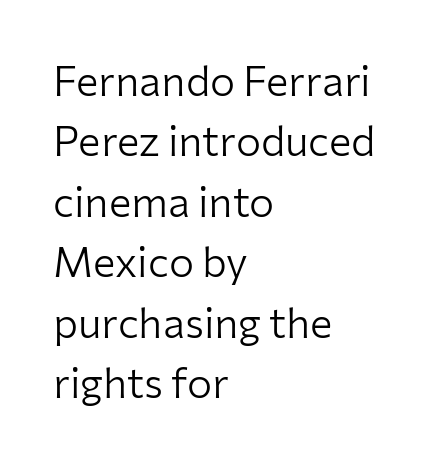
The image shows 42 px light sans-serif type, upright; set left-aligned, normal line spacing (1.44x), normal letter spacing, not underlined; low stroke contrast and a medium x-height.
